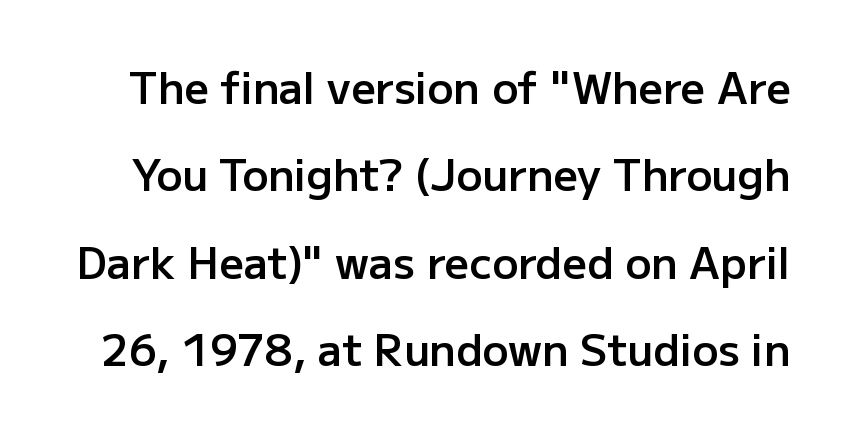
{"serif": "no", "italic": "no", "bold": "semi", "weight": "semibold", "width": "normal", "stroke_contrast": "low", "x_height": "medium", "monospaced": "no", "underline": "no", "line_spacing": "loose", "line_spacing_ratio": 2.03, "letter_spacing": "normal", "letter_spacing_em": 0.0, "glyph_px": 43}
